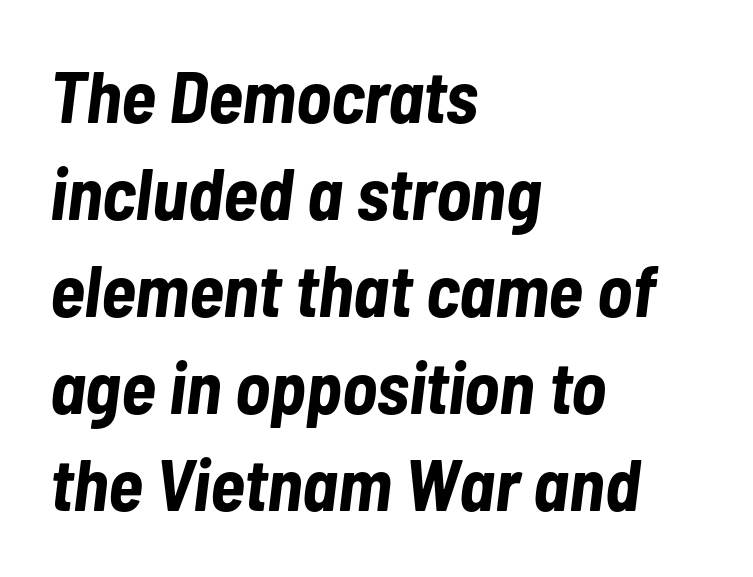
The words here are not underlined. The ragged edge is on the right, which tells us the setting is flush left. Each word holds together tightly as a unit, with standard inter-letter gaps. Proportional: the letters do not fall into vertical columns. Quick note: italic. Strokes here are thick enough to call this a true bold.
